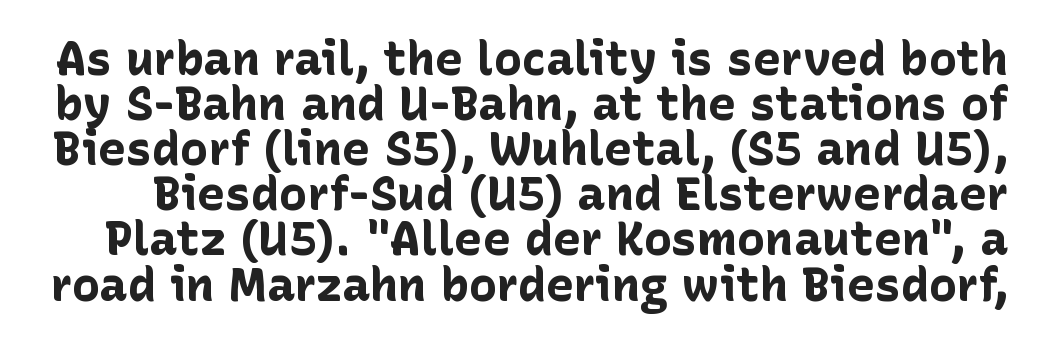
The image shows 47 px bold sans-serif type, upright; set tight line spacing (0.96x), normal letter spacing, not underlined; low stroke contrast and a medium x-height.
